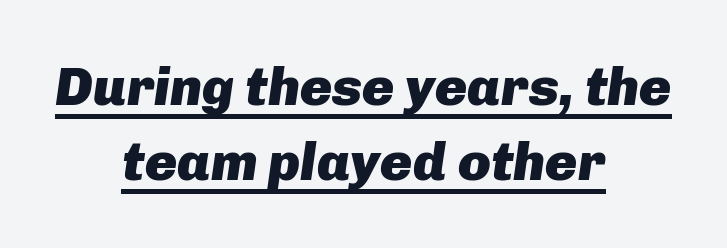
The image shows 54 px heavy type, italic (leaning right); set centered, normal line spacing (1.38x), normal letter spacing, underlined; low stroke contrast and a medium x-height.
